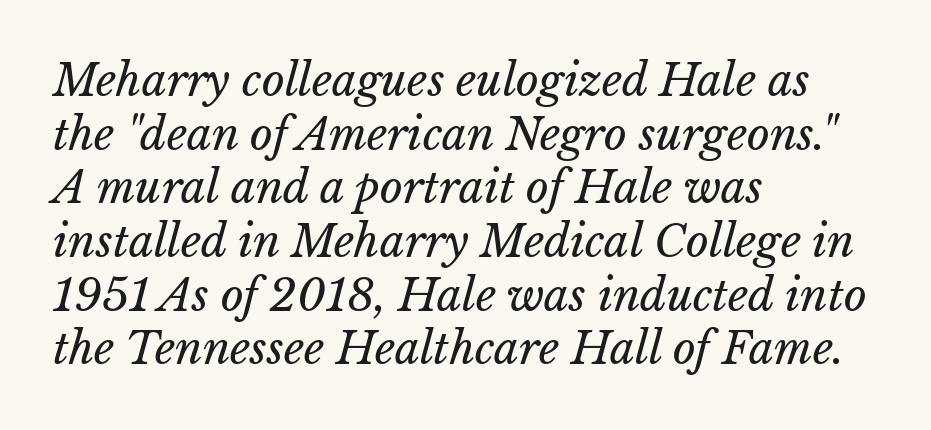
{"italic": "yes", "lean": "right", "slant_degrees": 15, "bold": "no", "weight": "regular", "width": "normal", "stroke_contrast": "low", "x_height": "medium", "monospaced": "no", "underline": "no", "align": "left", "line_spacing_ratio": 1.22, "letter_spacing": "normal", "letter_spacing_em": 0.0, "glyph_px": 44}
